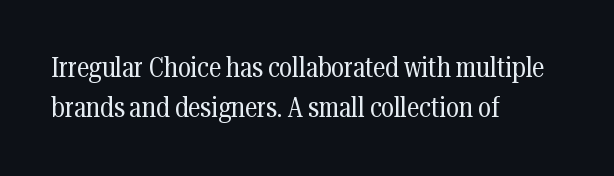
The image shows 28 px regular-weight, condensed serif type, upright; set left-aligned, normal line spacing (1.43x), normal letter spacing, not underlined; medium stroke contrast and a medium x-height.
